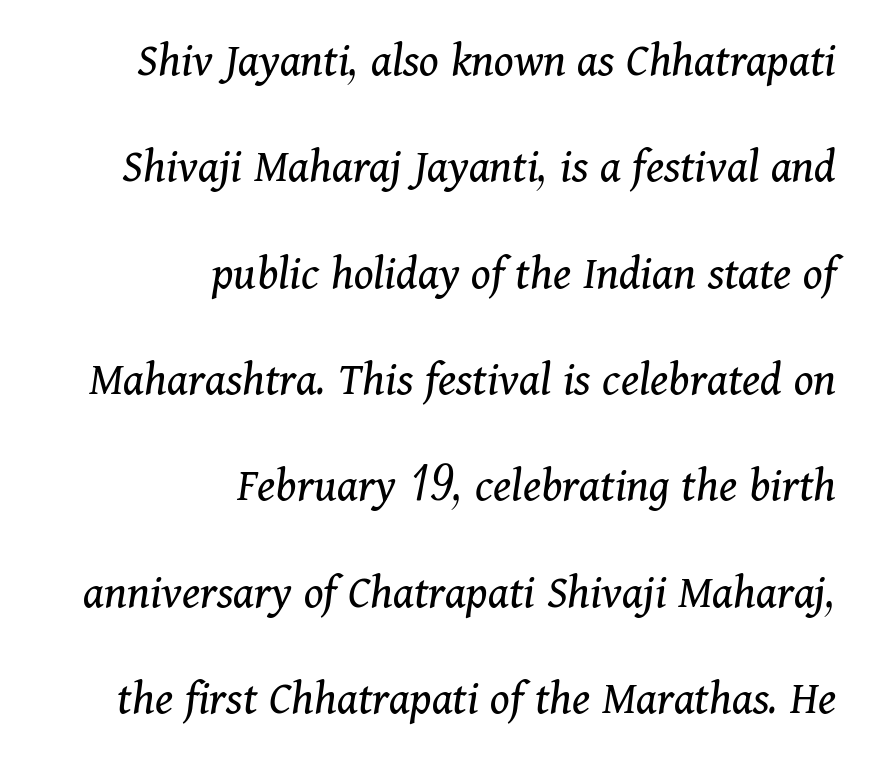
The image shows 49 px regular-weight serif type, italic (leaning right); set right-aligned, loose line spacing (2.17x), normal letter spacing, not underlined; medium stroke contrast and a medium x-height.
